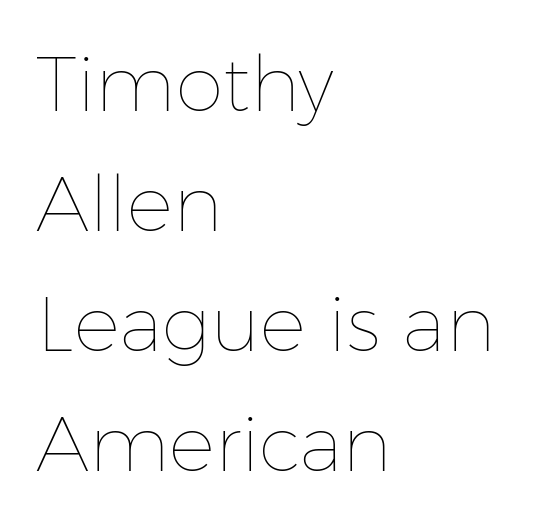
Baseline-to-baseline distance is the conventional proportion of letter height. The rag falls on the right side of this text block. Posture: vertical. Varying glyph widths throughout — classic text-font behaviour. The letters look calm and open, with moderate or lighter stems. The letterforms sit shoulder to shoulder at normal distance.
